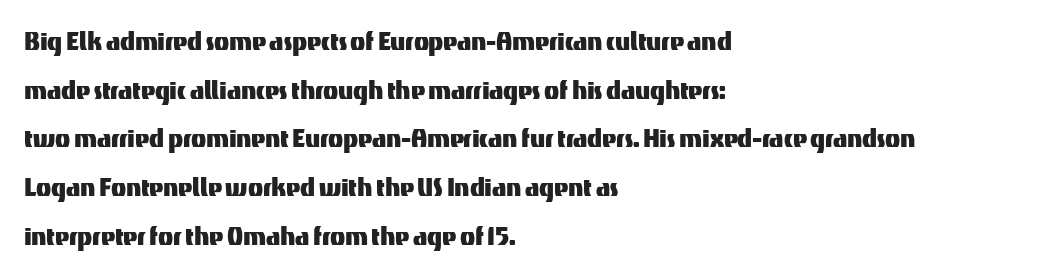
The image shows 31 px sans-serif type, upright; set left-aligned, normal line spacing (1.57x), normal letter spacing, not underlined; medium stroke contrast and a medium x-height.
